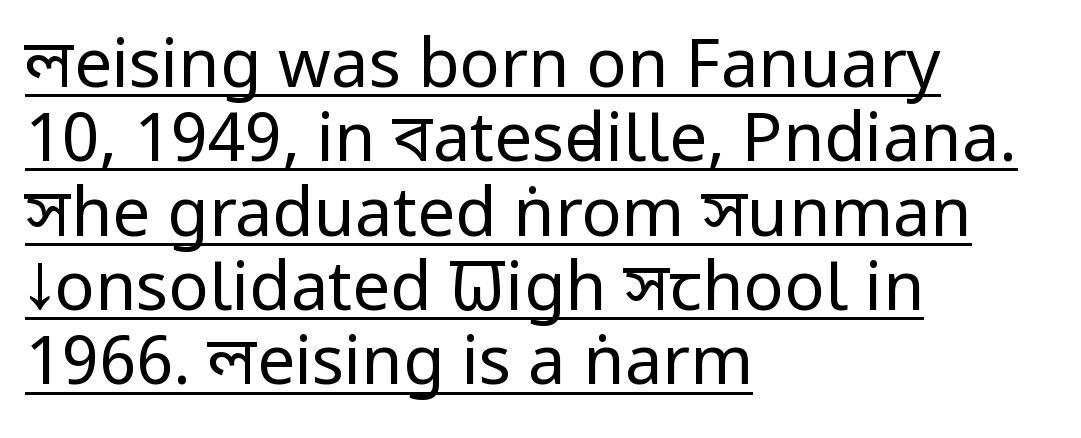
Q: Is the text bold? A: No.
Q: Is the text italic (slanted)? A: No, it is upright.
Q: Is the typeface a serif or a sans-serif typeface? A: Sans-serif.
Q: Is the text underlined? A: Yes.
Q: How is the paragraph aligned? A: Left-aligned.
Q: Is the spacing between letters normal or unusually wide? A: Normal.
Q: Is the spacing between lines tight, normal or loose? A: Tight.
Q: Width (condensed, normal, or wide)? A: Condensed.
Q: Stroke contrast? A: Low.
Q: x-height? A: Large.
Q: Monospaced? A: No.
